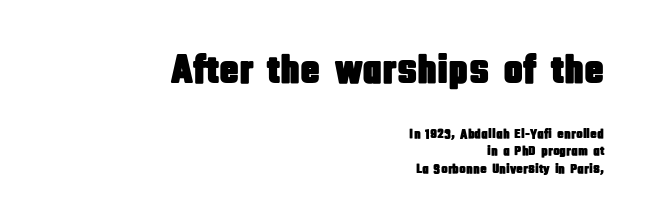
The image shows 41 px condensed sans-serif type, upright; set right-aligned, line spacing 1.23x, normal letter spacing, not underlined; the first (top) block is 2.93x larger; low stroke contrast and a large x-height.
